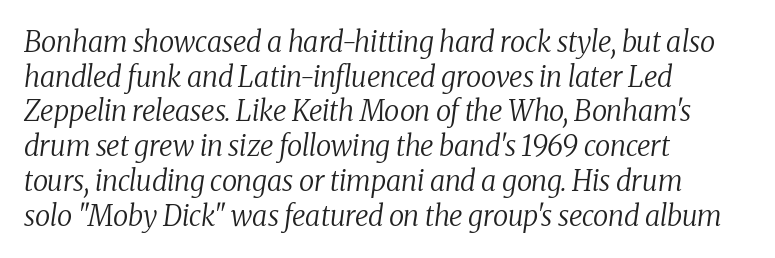
The image shows 28 px regular-weight serif type, italic (leaning right); set left-aligned, line spacing 1.24x, normal letter spacing, not underlined; medium stroke contrast and a medium x-height.
